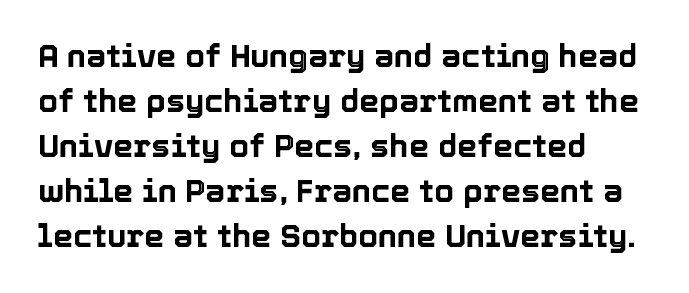
{"italic": "no", "width": "normal", "x_height": "medium", "monospaced": "no", "underline": "no", "align": "left", "line_spacing": "normal", "line_spacing_ratio": 1.41, "letter_spacing": "normal", "letter_spacing_em": 0.0, "glyph_px": 32}
